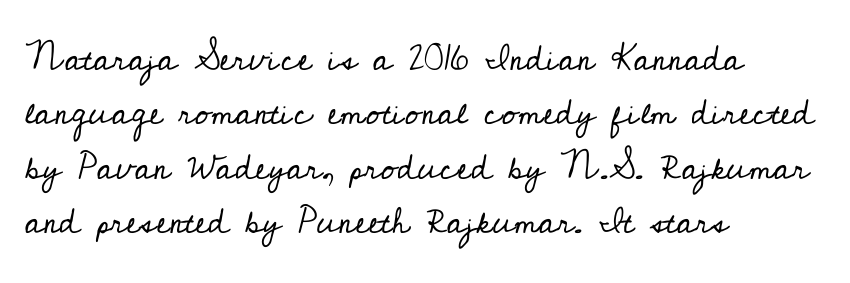
{"serif": "yes", "bold": "no", "weight": "regular", "width": "normal", "stroke_contrast": "low", "x_height": "small", "monospaced": "no", "underline": "no", "align": "left", "line_spacing": "normal", "line_spacing_ratio": 1.51, "letter_spacing": "normal", "letter_spacing_em": 0.0, "glyph_px": 36}
